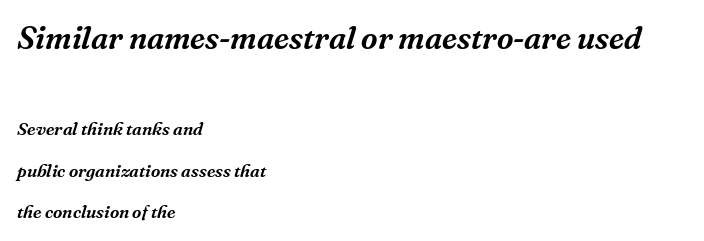
Q: Is the text italic (slanted)? A: Yes, it leans right by about 16 degrees.
Q: Is the typeface a serif or a sans-serif typeface? A: Serif.
Q: Is the text underlined? A: No.
Q: How is the paragraph aligned? A: Left-aligned.
Q: Is the spacing between letters normal or unusually wide? A: Normal.
Q: Is the spacing between lines tight, normal or loose? A: Loose.
Q: Which block of text is set in a larger size, the first (top) or the second (bottom)? A: The first (top) one.
Q: Width (condensed, normal, or wide)? A: Normal.
Q: Stroke contrast? A: Medium.
Q: x-height? A: Medium.
Q: Monospaced? A: No.
